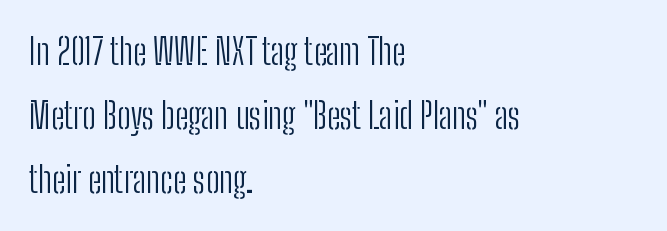
Q: Is the text bold? A: No.
Q: Is the text italic (slanted)? A: No, it is upright.
Q: Is the typeface a serif or a sans-serif typeface? A: Sans-serif.
Q: Is the text underlined? A: No.
Q: How is the paragraph aligned? A: Left-aligned.
Q: Is the spacing between letters normal or unusually wide? A: Normal.
Q: Width (condensed, normal, or wide)? A: Condensed.
Q: Stroke contrast? A: Low.
Q: x-height? A: Medium.
Q: Monospaced? A: No.
